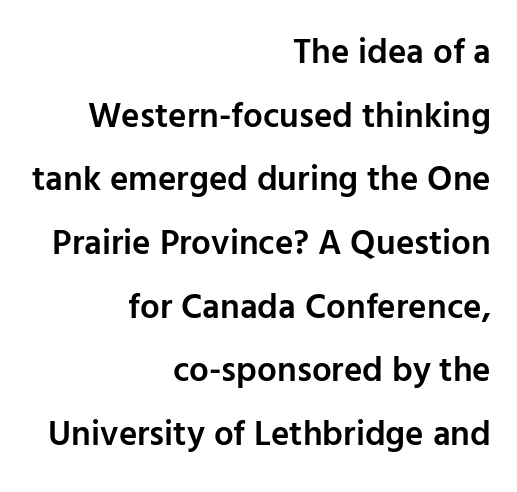
{"serif": "no", "italic": "no", "bold": "semi", "weight": "semibold", "width": "normal", "stroke_contrast": "low", "x_height": "medium", "monospaced": "no", "underline": "no", "align": "right", "line_spacing_ratio": 1.82, "letter_spacing": "normal", "letter_spacing_em": 0.0, "glyph_px": 35}
